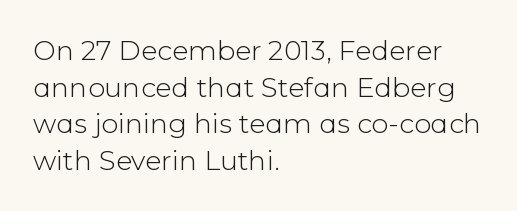
{"italic": "no", "bold": "no", "underline": "no", "align": "left", "line_spacing": "normal", "line_spacing_ratio": 1.36, "letter_spacing": "normal", "letter_spacing_em": 0.0, "glyph_px": 27}
